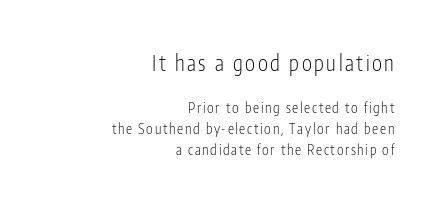
What's the leading like? Ordinary, nothing unusual. Line ends are locked; line starts wander. Compared with a typical body face, this is equally light or lighter still. When letters stand straight like this, we call the style roman or upright. Typesetter's note — upper block bumped up in size, lower block left smaller. Any mark beneath the type? The region is blank.
